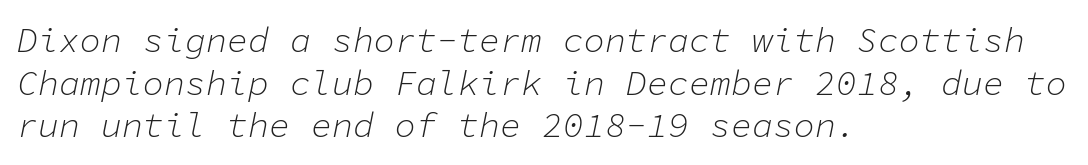
{"italic": "yes", "lean": "right", "slant_degrees": 11, "bold": "no", "weight": "light", "width": "normal", "stroke_contrast": "low", "x_height": "medium", "monospaced": "yes", "underline": "no", "align": "left", "line_spacing_ratio": 1.22, "letter_spacing": "normal", "letter_spacing_em": 0.0, "glyph_px": 35}
